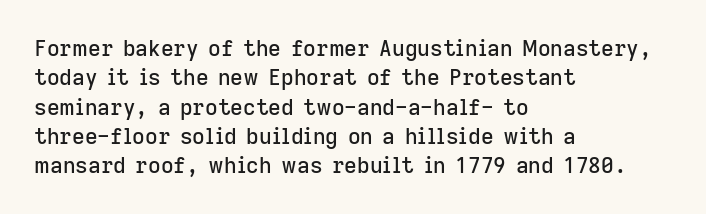
The image shows 22 px text type, upright; set left-aligned, normal line spacing (1.33x), normal letter spacing, not underlined.
